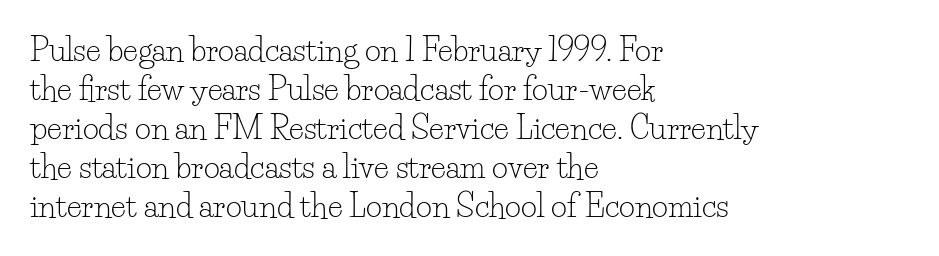
Q: Is the text bold? A: No.
Q: Is the text italic (slanted)? A: No, it is upright.
Q: Is the typeface a serif or a sans-serif typeface? A: Serif.
Q: Is the text underlined? A: No.
Q: How is the paragraph aligned? A: Left-aligned.
Q: Is the spacing between letters normal or unusually wide? A: Normal.
Q: Is the spacing between lines tight, normal or loose? A: Normal.
Q: Width (condensed, normal, or wide)? A: Normal.
Q: Stroke contrast? A: Low.
Q: x-height? A: Small.
Q: Monospaced? A: No.
